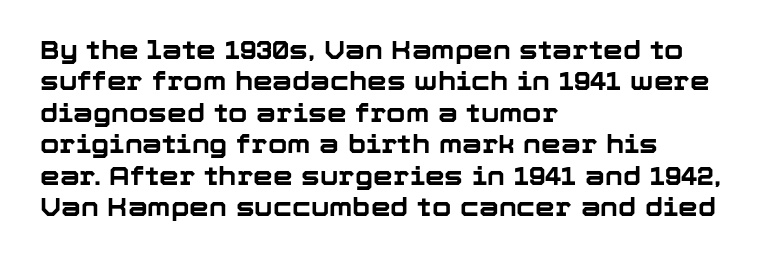
{"italic": "no", "bold": "yes", "underline": "no", "align": "left", "line_spacing": "normal", "line_spacing_ratio": 1.26, "letter_spacing": "normal", "letter_spacing_em": 0.0, "glyph_px": 25}
